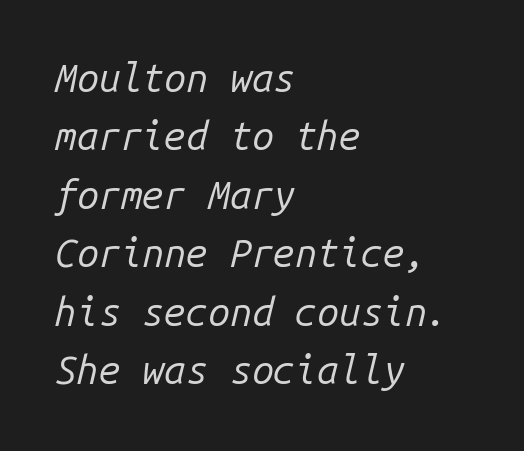
The image shows 39 px regular-weight type, italic (leaning right), monospaced; set left-aligned, normal line spacing (1.5x), normal letter spacing, not underlined; low stroke contrast and a medium x-height.
